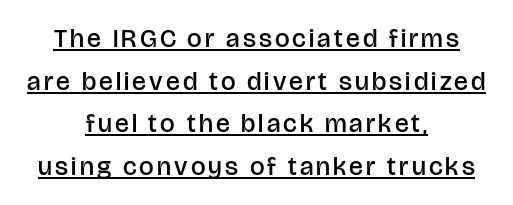
A fair bit of extra ink — the face is semibold, not bold. Somebody hit Ctrl+U on this one — the words are underlined. A typesetter would mark this as roman, not italic. The line-height multiplier appears to be the usual default.
